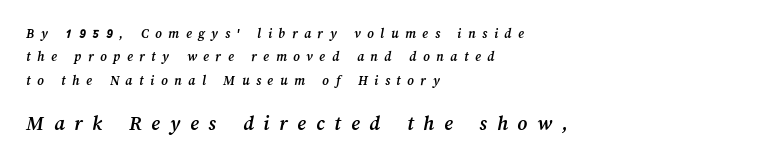
Q: Is the text bold? A: Yes.
Q: Is the text underlined? A: No.
Q: How is the paragraph aligned? A: Left-aligned.
Q: Is the spacing between letters normal or unusually wide? A: Unusually wide.
Q: Is the spacing between lines tight, normal or loose? A: Normal.
Q: Which block of text is set in a larger size, the first (top) or the second (bottom)? A: The second (bottom) one.
